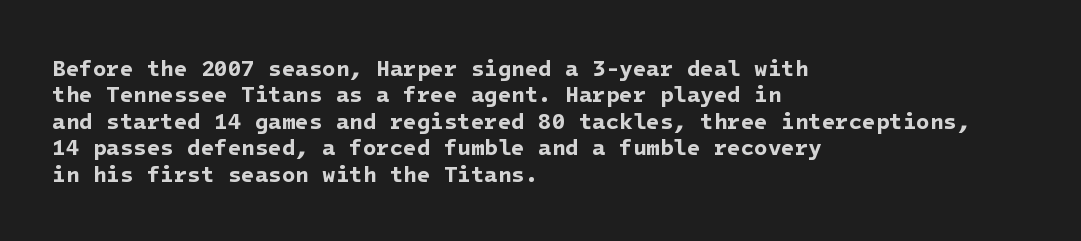
{"bold": "yes", "underline": "no", "align": "left", "line_spacing_ratio": 1.2, "letter_spacing": "normal", "letter_spacing_em": 0.0, "glyph_px": 22}
